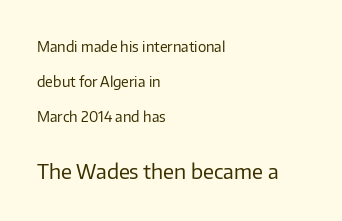
Q: Is the text bold? A: No.
Q: Is the text italic (slanted)? A: No, it is upright.
Q: Is the text underlined? A: No.
Q: How is the paragraph aligned? A: Left-aligned.
Q: Is the spacing between letters normal or unusually wide? A: Normal.
Q: Is the spacing between lines tight, normal or loose? A: Loose.
Q: Which block of text is set in a larger size, the first (top) or the second (bottom)? A: The second (bottom) one.
